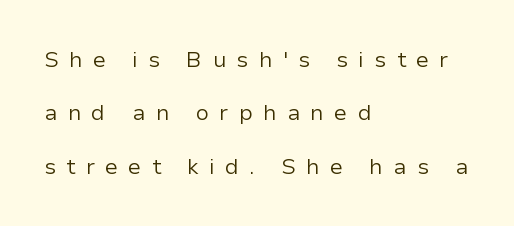
Q: Is the text bold? A: No.
Q: Is the text italic (slanted)? A: No, it is upright.
Q: Is the text underlined? A: No.
Q: How is the paragraph aligned? A: Left-aligned.
Q: Is the spacing between letters normal or unusually wide? A: Unusually wide.
Q: Is the spacing between lines tight, normal or loose? A: Loose.
